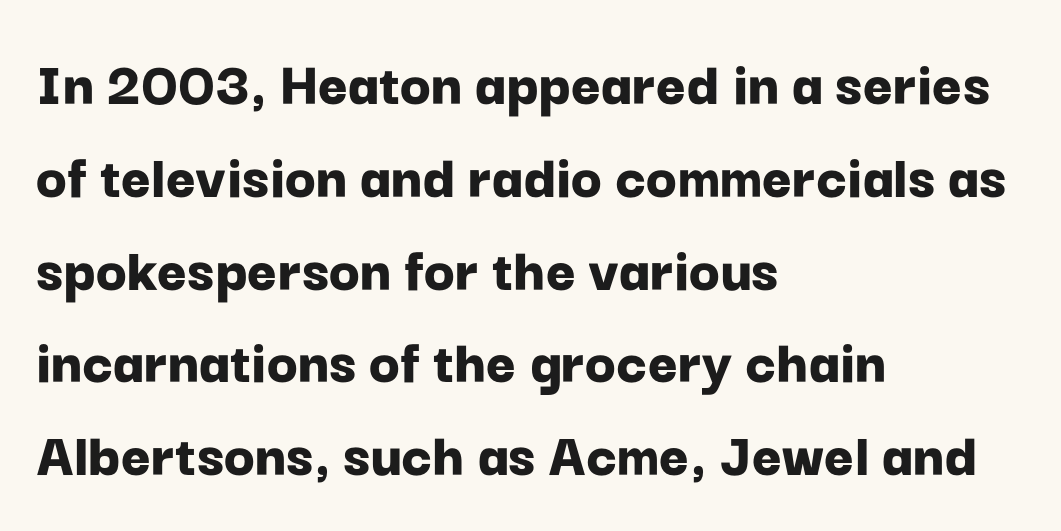
Characters follow at the spacing the type designer built in. When letters stand straight like this, we call the style roman or upright. In terms of weight, the rendering is a true, heavy bold. Serif or sans? Sans — the stroke terminals are bare. Underlining? Definitely not there. Horizontal alignment here is leftward, the default for most running prose.
